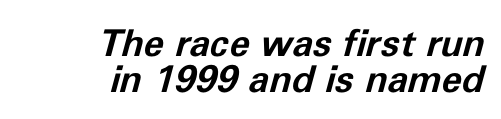
The image shows 37 px bold type, italic (leaning right); set right-aligned, tight line spacing (0.98x), normal letter spacing, not underlined; low stroke contrast and a medium x-height.
